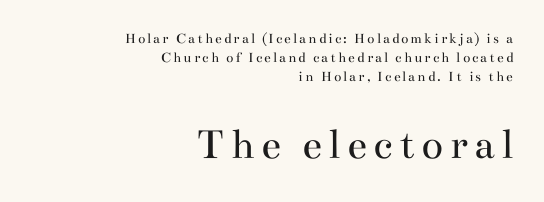
{"serif": "yes", "italic": "no", "bold": "no", "weight": "regular", "width": "wide", "stroke_contrast": "medium", "x_height": "small", "monospaced": "no", "underline": "no", "align": "right", "line_spacing": "normal", "line_spacing_ratio": 1.27, "larger_block": "second", "size_ratio": 3.0, "glyph_px": 45}
